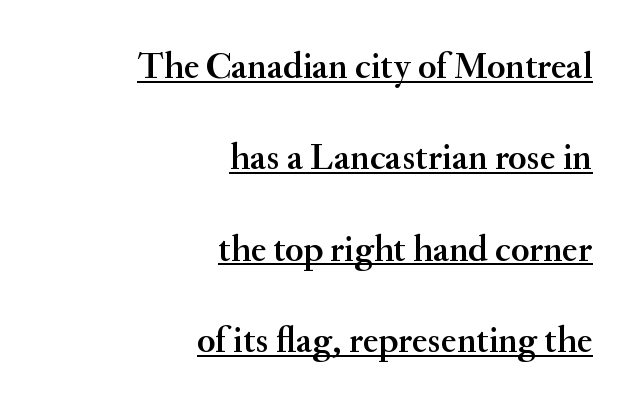
Each new line begins a long way beneath the previous one. Spacing verdict: proportional, widths tailored to each character. Short note: letters normally spaced. The rag falls on the left side of this text block.
